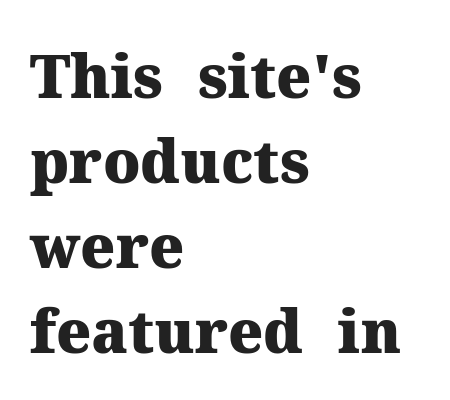
Q: Is the text bold? A: Yes.
Q: Is the text italic (slanted)? A: No, it is upright.
Q: Is the typeface a serif or a sans-serif typeface? A: Serif.
Q: Is the text underlined? A: No.
Q: How is the paragraph aligned? A: Left-aligned.
Q: Is the spacing between letters normal or unusually wide? A: Normal.
Q: Is the spacing between lines tight, normal or loose? A: Normal.
Q: Width (condensed, normal, or wide)? A: Normal.
Q: Stroke contrast? A: Medium.
Q: x-height? A: Medium.
Q: Monospaced? A: No.
